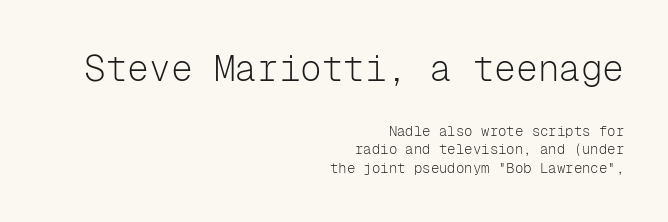
{"serif": "no", "italic": "no", "bold": "no", "weight": "light", "width": "normal", "stroke_contrast": "low", "x_height": "medium", "monospaced": "yes", "underline": "no", "align": "right", "line_spacing": "normal", "line_spacing_ratio": 1.33, "letter_spacing": "normal", "letter_spacing_em": 0.0, "larger_block": "first", "size_ratio": 2.57, "glyph_px": 36}
